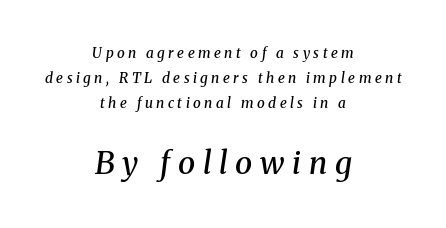
Q: Is the text bold? A: Semi-bold.
Q: Is the text italic (slanted)? A: Yes, it leans right by about 8 degrees.
Q: Is the typeface a serif or a sans-serif typeface? A: Serif.
Q: Is the text underlined? A: No.
Q: How is the paragraph aligned? A: Centered.
Q: Is the spacing between letters normal or unusually wide? A: Unusually wide.
Q: Which block of text is set in a larger size, the first (top) or the second (bottom)? A: The second (bottom) one.
Q: Width (condensed, normal, or wide)? A: Normal.
Q: Stroke contrast? A: Medium.
Q: x-height? A: Medium.
Q: Monospaced? A: No.
